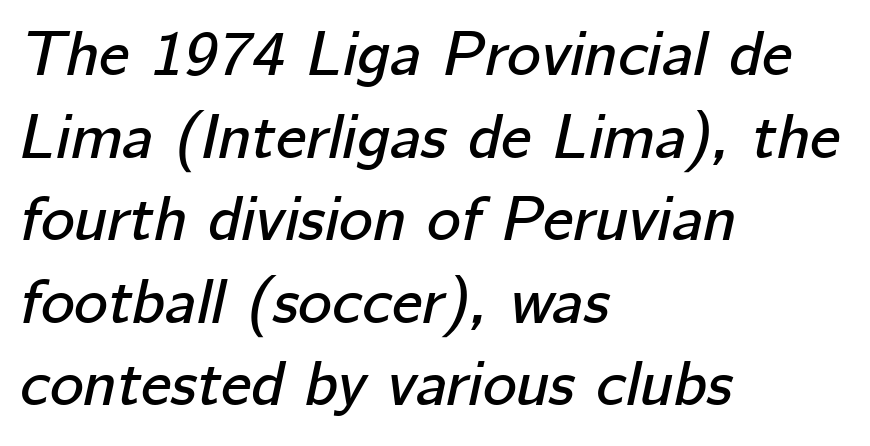
The string is rendered with underlining switched off. The rendering keeps characters at their native spacing. Think of a printed novel: that variable character pitch is what you see here. If you drew a ruler down the left edge, every line would touch it. These lines were composed using italics. If you measured baseline to baseline, you'd find a middling distance.
